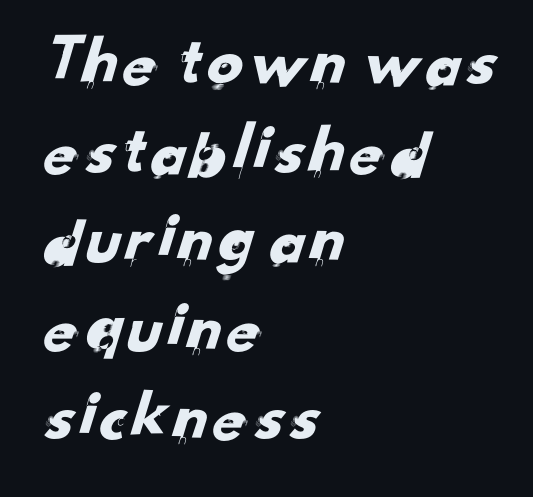
The image shows 71 px sans-serif type; set left-aligned, normal line spacing (1.25x), normal letter spacing, not underlined; low stroke contrast and a small x-height.
